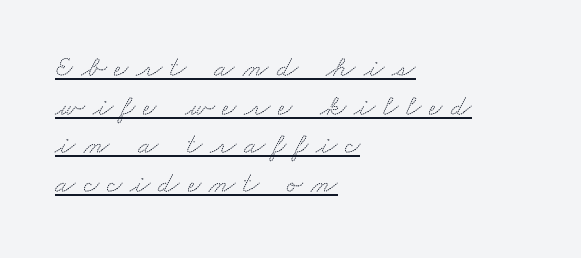
{"serif": "yes", "width": "wide", "stroke_contrast": "medium", "x_height": "small", "monospaced": "no", "underline": "yes", "align": "left", "line_spacing": "normal", "line_spacing_ratio": 1.29, "letter_spacing": "wide", "letter_spacing_em": 0.27, "glyph_px": 30}
